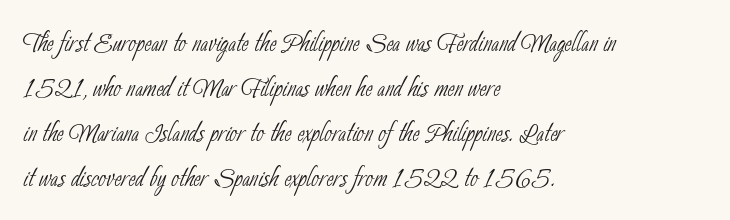
{"serif": "no", "bold": "no", "weight": "thin", "width": "condensed", "stroke_contrast": "low", "x_height": "small", "monospaced": "no", "underline": "no", "align": "left", "line_spacing": "normal", "line_spacing_ratio": 1.32, "letter_spacing": "normal", "letter_spacing_em": 0.0, "glyph_px": 34}
